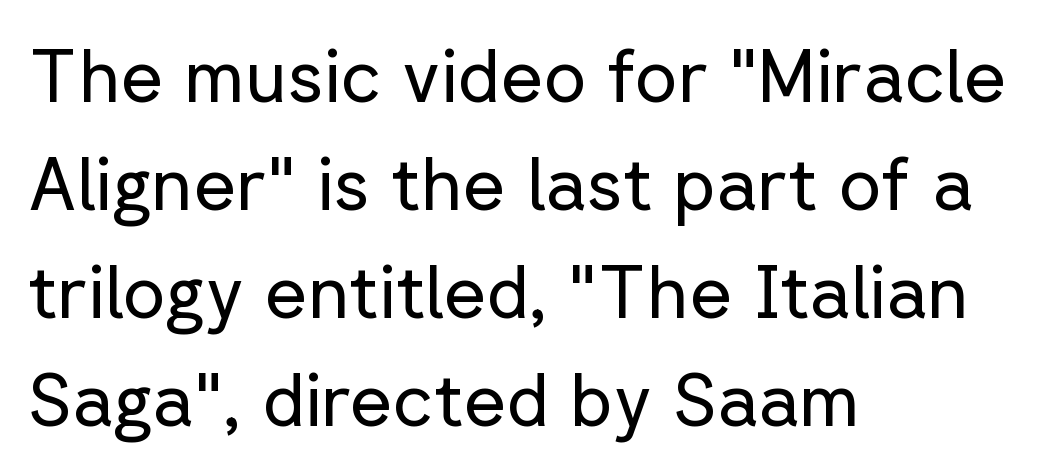
Q: Is the text bold? A: No.
Q: Is the text italic (slanted)? A: No, it is upright.
Q: Is the typeface a serif or a sans-serif typeface? A: Sans-serif.
Q: Is the text underlined? A: No.
Q: How is the paragraph aligned? A: Left-aligned.
Q: Is the spacing between letters normal or unusually wide? A: Normal.
Q: Is the spacing between lines tight, normal or loose? A: Normal.
Q: Width (condensed, normal, or wide)? A: Normal.
Q: Stroke contrast? A: Low.
Q: x-height? A: Medium.
Q: Monospaced? A: No.
